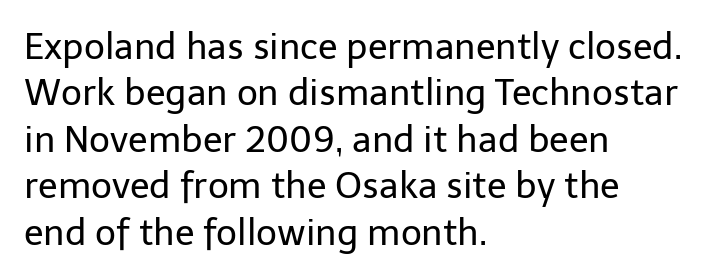
The image shows 36 px regular-weight sans-serif type, upright; set left-aligned, normal line spacing (1.29x), normal letter spacing, not underlined; low stroke contrast and a medium x-height.
